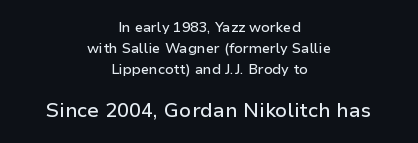
{"italic": "no", "underline": "no", "align": "center", "line_spacing": "normal", "line_spacing_ratio": 1.51, "letter_spacing": "normal", "letter_spacing_em": 0.0, "larger_block": "second", "size_ratio": 1.43, "glyph_px": 20}
